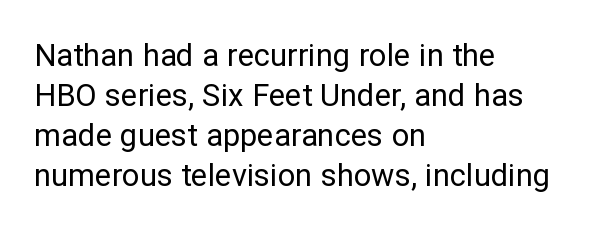
The image shows 31 px regular-weight sans-serif type, upright; set left-aligned, normal line spacing (1.29x), normal letter spacing, not underlined; low stroke contrast and a medium x-height.
